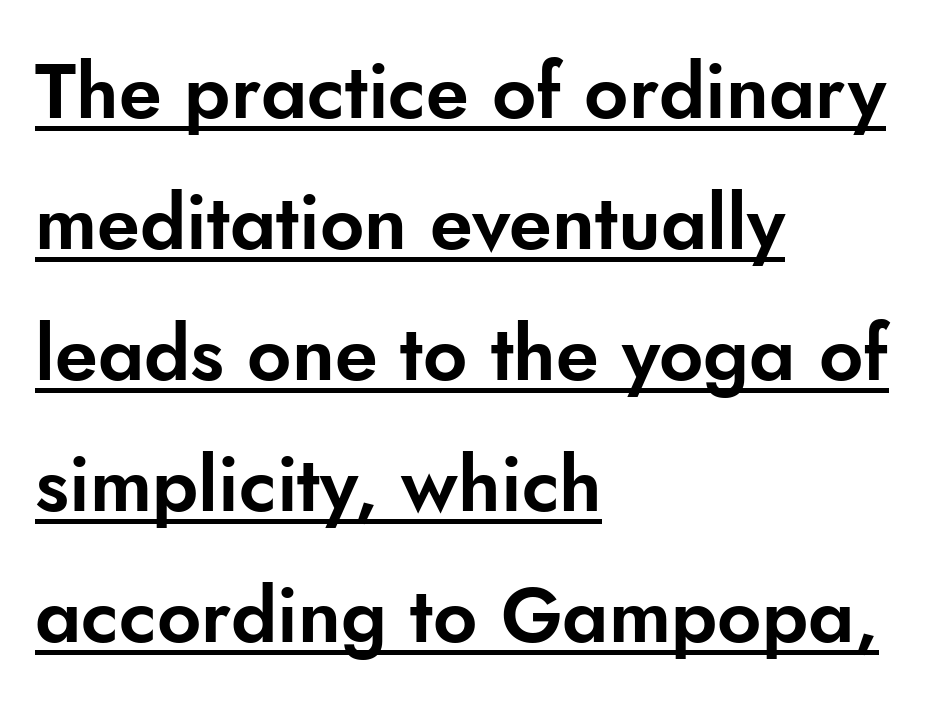
Q: Is the text italic (slanted)? A: No, it is upright.
Q: Is the typeface a serif or a sans-serif typeface? A: Sans-serif.
Q: Is the text underlined? A: Yes.
Q: How is the paragraph aligned? A: Left-aligned.
Q: Is the spacing between letters normal or unusually wide? A: Normal.
Q: Is the spacing between lines tight, normal or loose? A: Normal.
Q: Width (condensed, normal, or wide)? A: Normal.
Q: Stroke contrast? A: Low.
Q: x-height? A: Small.
Q: Monospaced? A: No.
